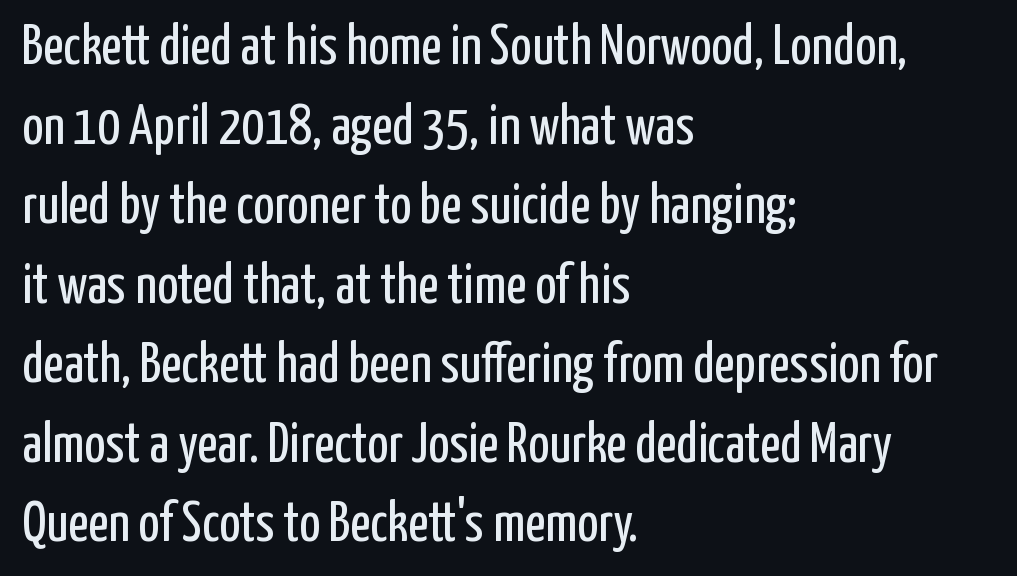
{"serif": "no", "italic": "no", "bold": "no", "weight": "regular", "width": "condensed", "stroke_contrast": "low", "x_height": "medium", "monospaced": "no", "underline": "no", "align": "left", "line_spacing": "normal", "line_spacing_ratio": 1.42, "letter_spacing": "normal", "letter_spacing_em": 0.0, "glyph_px": 56}
